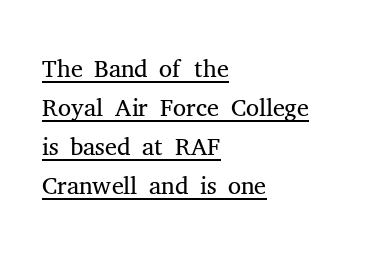
{"serif": "yes", "italic": "no", "bold": "no", "weight": "light", "width": "normal", "stroke_contrast": "medium", "x_height": "medium", "monospaced": "no", "underline": "yes", "align": "left", "line_spacing": "tight", "line_spacing_ratio": 1.05, "letter_spacing": "normal", "letter_spacing_em": 0.0, "glyph_px": 37}
